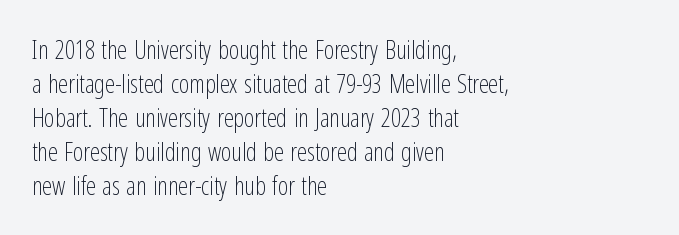
The image shows 25 px text type, upright; set left-aligned, normal line spacing (1.36x), normal letter spacing, not underlined.
